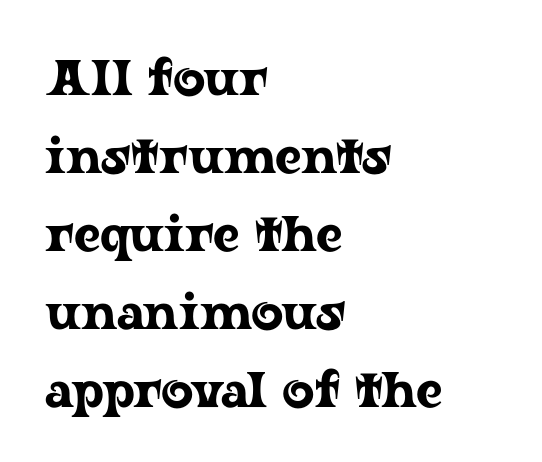
The image shows 50 px wide serif type, upright; set left-aligned, normal line spacing (1.56x), normal letter spacing, not underlined; low stroke contrast and a medium x-height.
